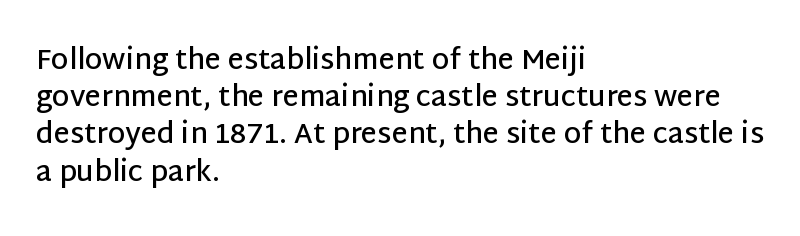
The image shows 28 px semibold sans-serif type, upright; set left-aligned, normal line spacing (1.33x), normal letter spacing, not underlined; low stroke contrast and a large x-height.
